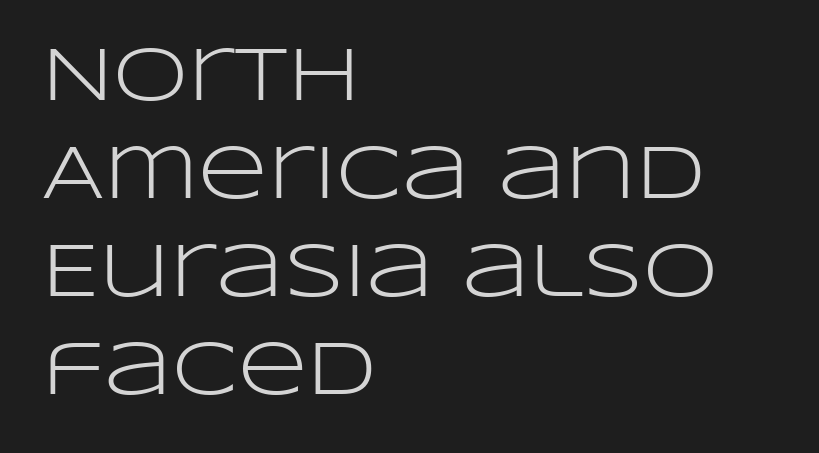
Does the copy run flush right? No — it runs flush left. These glyphs show unthickened strokes, regular width or finer. This rendering employs a face without finishing strokes, i.e., a sans-serif. If you measured baseline to baseline, you'd find a middling distance. Words float on clear page, feet unadorned. Think of a printed novel: that variable character pitch is what you see here.
